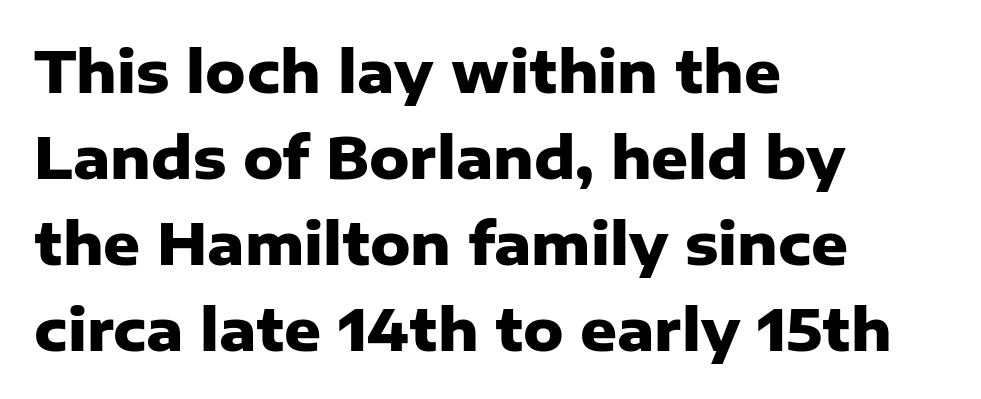
Q: Is the text bold? A: Yes.
Q: Is the text italic (slanted)? A: No, it is upright.
Q: Is the typeface a serif or a sans-serif typeface? A: Sans-serif.
Q: Is the text underlined? A: No.
Q: How is the paragraph aligned? A: Left-aligned.
Q: Is the spacing between letters normal or unusually wide? A: Normal.
Q: Is the spacing between lines tight, normal or loose? A: Normal.
Q: Width (condensed, normal, or wide)? A: Normal.
Q: Stroke contrast? A: Low.
Q: x-height? A: Medium.
Q: Monospaced? A: No.
